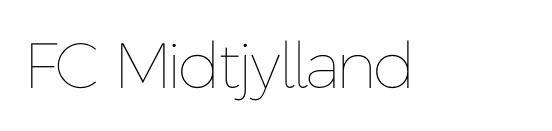
Is this a fixed-width face? No — the glyphs have proportional, varying widths. The baseline area is clear. Is the letter spacing exaggerated? No — it looks like the ordinary default. Summary of weight: not heavy and not bold. This is roman type, the default non-slanted kind.
